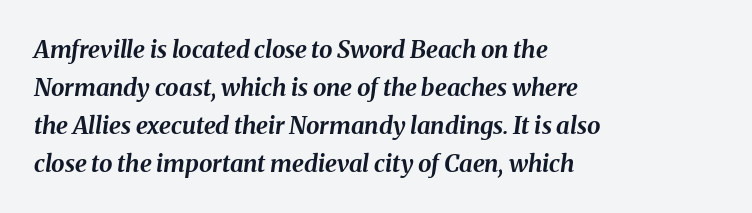
{"italic": "yes", "lean": "right", "slant_degrees": 8, "bold": "yes", "underline": "no", "align": "left", "line_spacing": "normal", "line_spacing_ratio": 1.58, "letter_spacing": "normal", "letter_spacing_em": 0.0, "glyph_px": 24}
